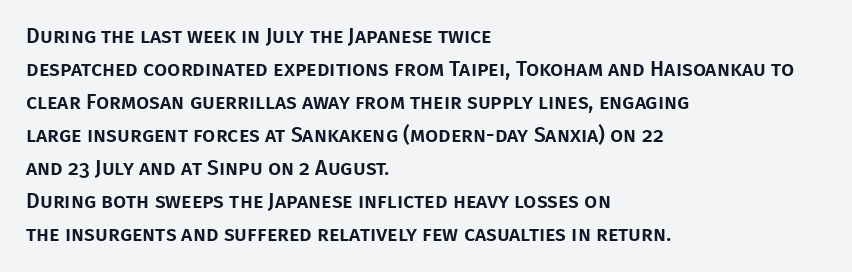
The image shows 21 px text type, upright; set left-aligned, normal line spacing (1.57x), normal letter spacing, not underlined.
